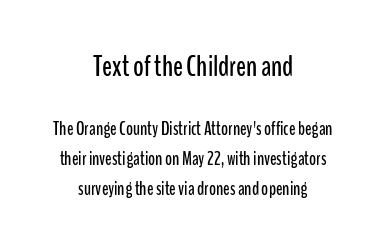
{"serif": "no", "italic": "no", "width": "condensed", "stroke_contrast": "low", "x_height": "medium", "monospaced": "no", "underline": "no", "align": "center", "line_spacing": "normal", "line_spacing_ratio": 1.58, "letter_spacing": "normal", "letter_spacing_em": 0.0, "larger_block": "first", "size_ratio": 1.53, "glyph_px": 29}
